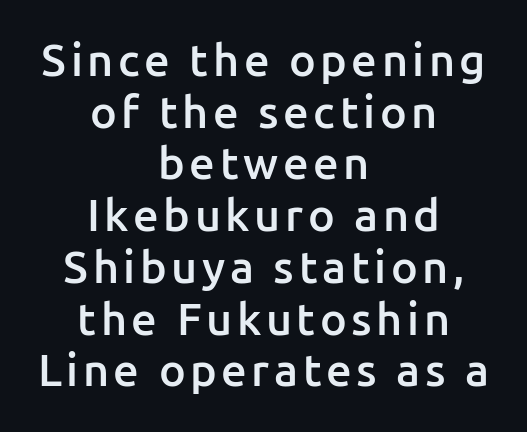
Q: Is the text bold? A: Semi-bold.
Q: Is the text italic (slanted)? A: No, it is upright.
Q: Is the typeface a serif or a sans-serif typeface? A: Sans-serif.
Q: Is the text underlined? A: No.
Q: How is the paragraph aligned? A: Centered.
Q: Is the spacing between lines tight, normal or loose? A: Tight.
Q: Width (condensed, normal, or wide)? A: Normal.
Q: Stroke contrast? A: Low.
Q: x-height? A: Medium.
Q: Monospaced? A: No.
